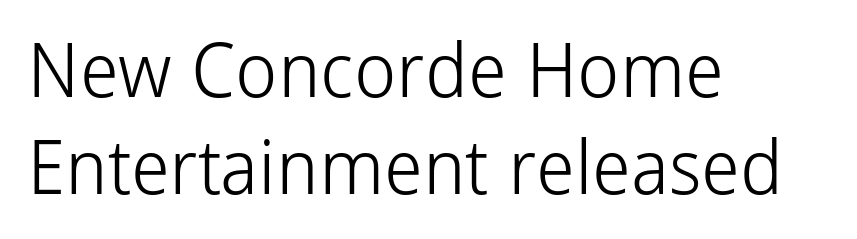
Vertical stems look standard width or narrower in stroke. A student would call this left alignment; a typographer would say flush left, rag right. In terms of leading, this rendering sits right in the middle. Any mark beneath the type? The region is blank. Letterform terminals end flat and unadorned throughout the passage. The face used here is proportionally spaced, like ordinary book or web type.
